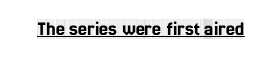
The letters stand upright; this is a roman face. Tracking here is standard; glyphs follow each other at the usual distance. Descenders here cross a horizontal rule under the line.
